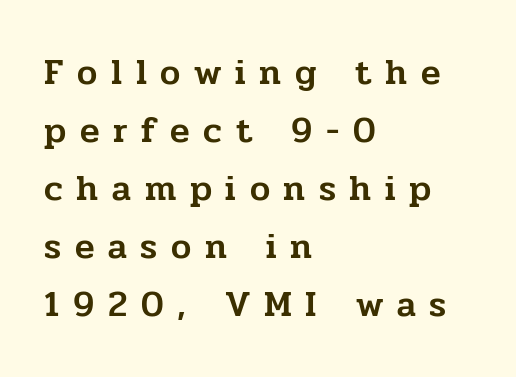
Anything drawn beneath the words? Only blank space. The line-height multiplier appears to be the usual default. Unlike italic type, these characters show no tilt at all. Look at the tracking — it's clearly loosened, letters drifting apart. Each letter keeps its own natural width here, so spacing adapts to shape.
